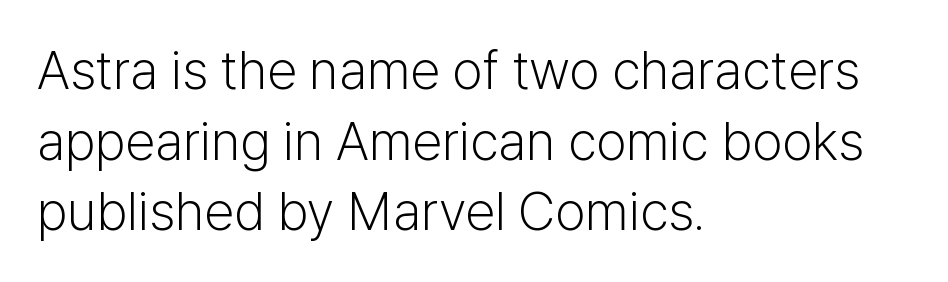
Is the letter spacing exaggerated? No — it looks like the ordinary default. Nothing heavy about these letters — not bold at all. The glyphs in this specimen are sans serif. A normal amount of white space separates one row of letters from the next.
